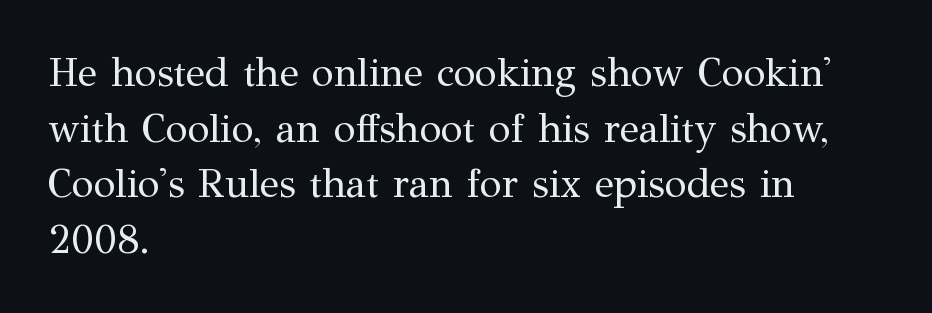
Q: Is the text bold? A: No.
Q: Is the text italic (slanted)? A: No, it is upright.
Q: Is the typeface a serif or a sans-serif typeface? A: Serif.
Q: Is the text underlined? A: No.
Q: How is the paragraph aligned? A: Left-aligned.
Q: Is the spacing between letters normal or unusually wide? A: Normal.
Q: Is the spacing between lines tight, normal or loose? A: Normal.
Q: Width (condensed, normal, or wide)? A: Normal.
Q: Stroke contrast? A: Medium.
Q: x-height? A: Medium.
Q: Monospaced? A: No.
